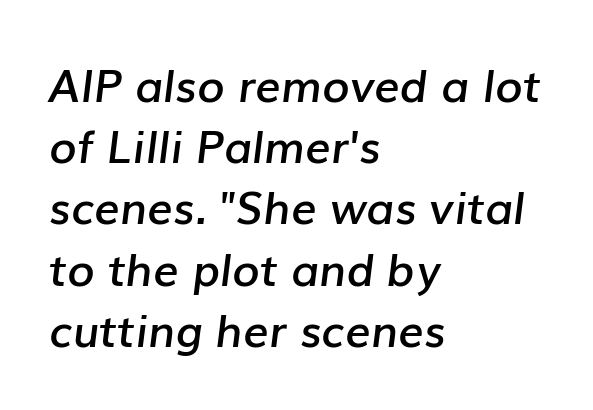
{"italic": "yes", "lean": "right", "slant_degrees": 7, "bold": "semi", "weight": "semibold", "width": "normal", "stroke_contrast": "low", "x_height": "medium", "monospaced": "no", "underline": "no", "align": "left", "line_spacing": "normal", "line_spacing_ratio": 1.36, "letter_spacing": "normal", "letter_spacing_em": 0.0, "glyph_px": 45}
